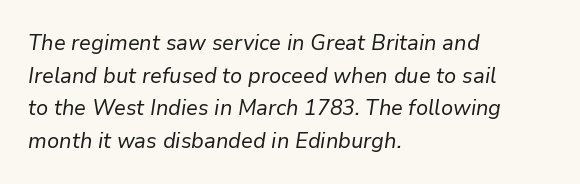
{"italic": "yes", "lean": "right", "slant_degrees": 9, "bold": "no", "underline": "no", "align": "left", "line_spacing": "normal", "line_spacing_ratio": 1.55, "letter_spacing": "normal", "letter_spacing_em": 0.0, "glyph_px": 21}
